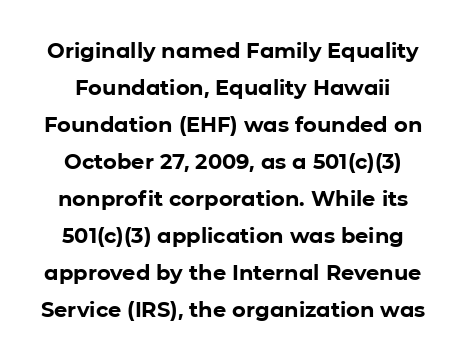
Notice how the stems are strictly vertical — no italics here. Inter-character spacing is left at the font's built-in metrics. What weight is shown? A full bold with thick strokes. Letters rest on an invisible, unmarked baseline.
